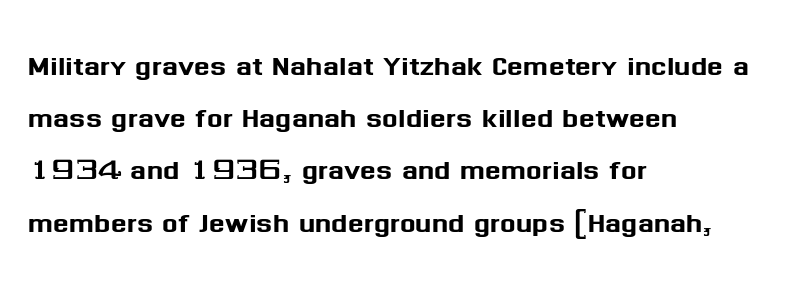
Posture: vertical. Only glyphs here, with clear space below each row. The line texture is even and compact thanks to regular tracking. Varying glyph widths throughout — classic text-font behaviour. One-word summary of the alignment: left.
